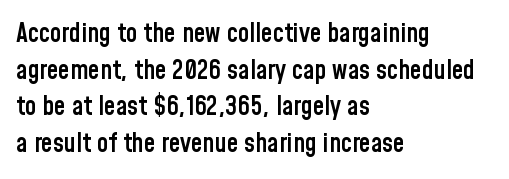
The image shows 26 px text type, upright; set left-aligned, normal line spacing (1.41x), normal letter spacing, not underlined.
